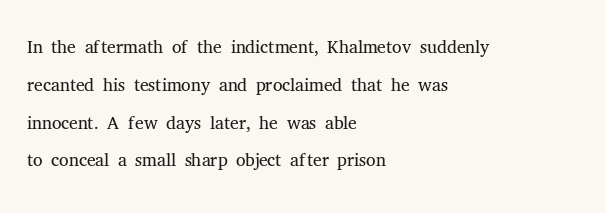
{"italic": "no", "bold": "no", "underline": "no", "align": "left", "line_spacing": "normal", "line_spacing_ratio": 1.4, "letter_spacing": "normal", "letter_spacing_em": 0.0, "glyph_px": 27}
